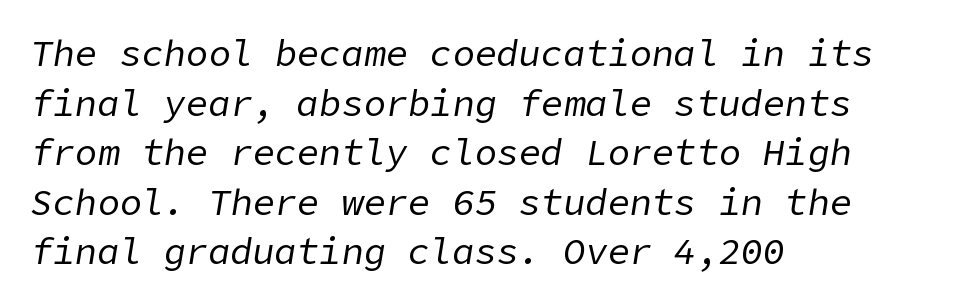
Q: Is the text bold? A: No.
Q: Is the text italic (slanted)? A: Yes, it leans right by about 9 degrees.
Q: Is the text underlined? A: No.
Q: How is the paragraph aligned? A: Left-aligned.
Q: Is the spacing between letters normal or unusually wide? A: Normal.
Q: Is the spacing between lines tight, normal or loose? A: Normal.
Q: Width (condensed, normal, or wide)? A: Normal.
Q: Stroke contrast? A: Low.
Q: x-height? A: Medium.
